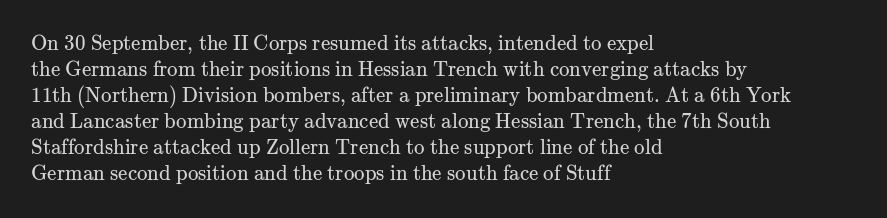
{"italic": "no", "bold": "no", "underline": "no", "align": "left", "line_spacing_ratio": 1.24, "letter_spacing": "normal", "letter_spacing_em": 0.0, "glyph_px": 21}
